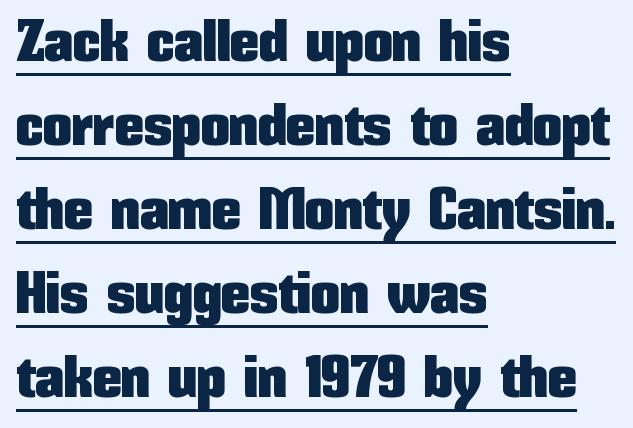
A classic flush-left, rag-right setting is used for this passage. Tall strokes in this sample are plumb rather than angled. Somebody hit Ctrl+U on this one — the words are underlined. The letters advance in unequal steps, a hallmark of proportional type. Regarding leading, the lines here are spaced in the standard way. Between one letter and the next there's only the usual sliver of space.
